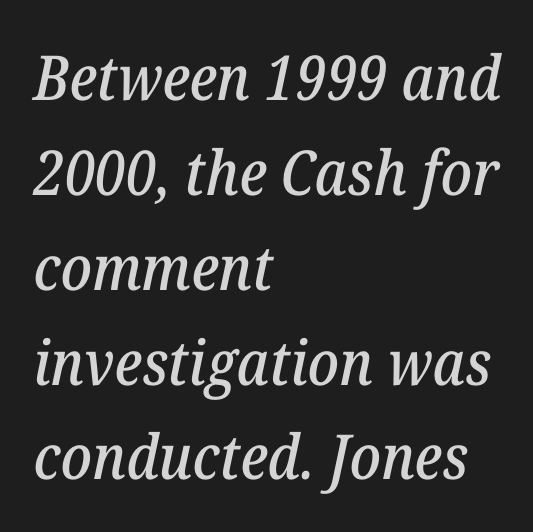
The lines in this sample share a left origin and differ only in where they stop. The typography opts for an oblique posture over an upright one. Here the glyphs are tracked normally, forming tight word shapes. The passage shown is typed in a proportional face where columns would drift.
